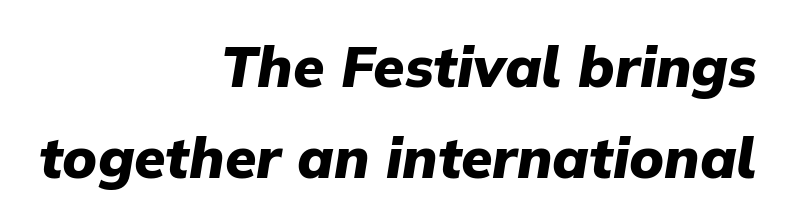
{"italic": "yes", "lean": "right", "slant_degrees": 9, "bold": "yes", "weight": "heavy", "width": "normal", "stroke_contrast": "low", "x_height": "medium", "monospaced": "no", "underline": "no", "align": "right", "line_spacing": "normal", "line_spacing_ratio": 1.59, "letter_spacing": "normal", "letter_spacing_em": 0.0, "glyph_px": 57}
